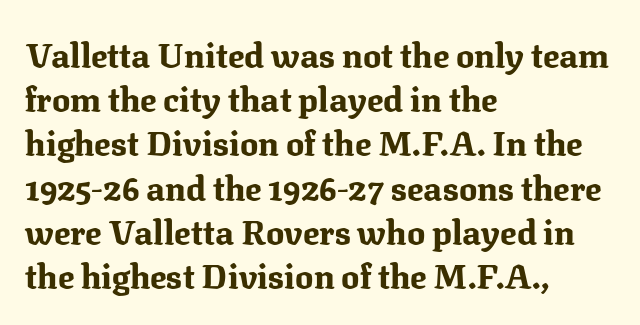
The space directly below the letters is spotless. The face used here has the dense, thick strokes of a bold. The typeface chosen for these lines features serifs. The rendering uses natural spacing where letterforms have individual widths. A normal amount of white space separates one row of letters from the next.
